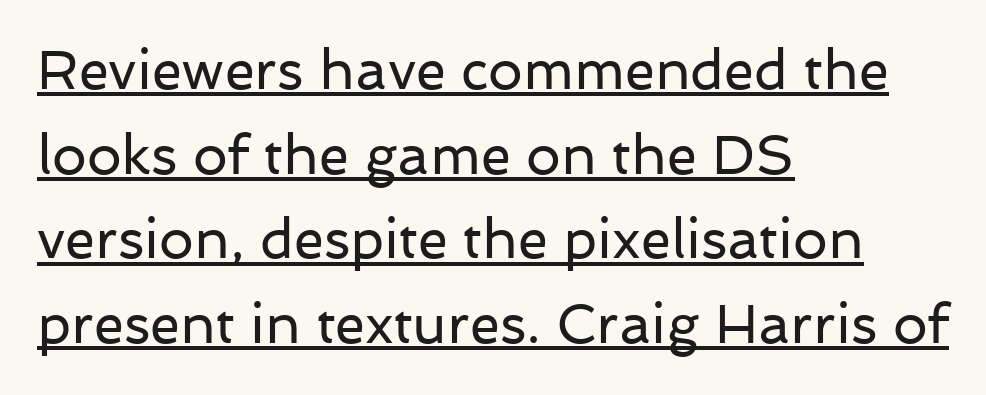
Q: Is the text bold? A: No.
Q: Is the text italic (slanted)? A: No, it is upright.
Q: Is the typeface a serif or a sans-serif typeface? A: Sans-serif.
Q: Is the text underlined? A: Yes.
Q: How is the paragraph aligned? A: Left-aligned.
Q: Is the spacing between letters normal or unusually wide? A: Normal.
Q: Is the spacing between lines tight, normal or loose? A: Normal.
Q: Width (condensed, normal, or wide)? A: Normal.
Q: Stroke contrast? A: Low.
Q: x-height? A: Medium.
Q: Monospaced? A: No.
